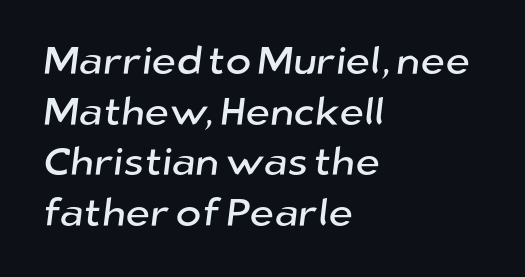
The image shows 39 px sans-serif type; set left-aligned, normal line spacing (1.3x), normal letter spacing, not underlined; low stroke contrast and a medium x-height.
